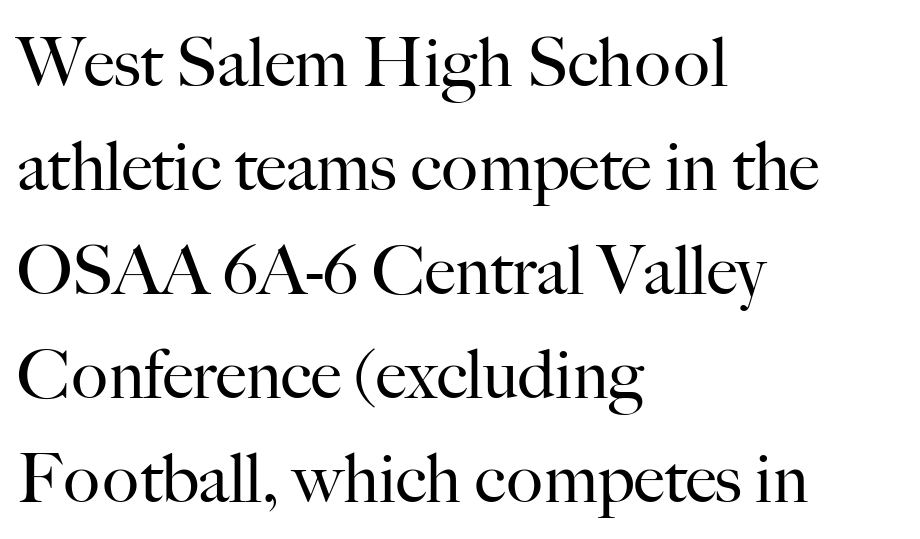
The image shows 68 px regular-weight serif type, upright; set left-aligned, normal line spacing (1.53x), normal letter spacing, not underlined; high stroke contrast and a small x-height.
